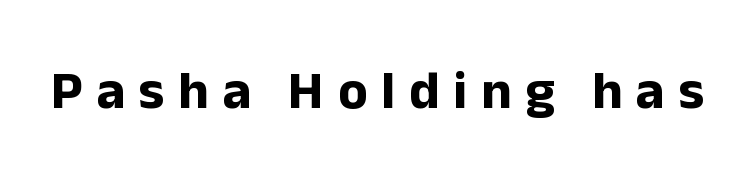
The image shows 54 px bold sans-serif type, upright; set unusually wide letter spacing (+0.26 em), not underlined; low stroke contrast and a medium x-height.
